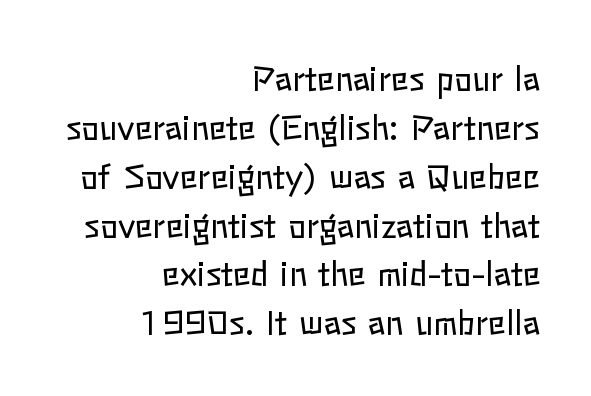
The text block is weighted toward the right margin, trailing off unevenly leftward. Character widths vary here, with narrow letters taking less room than wide ones. Anything drawn beneath the words? Only blank space. Notice how descenders clear the ascenders below comfortably — that's standard leading.
